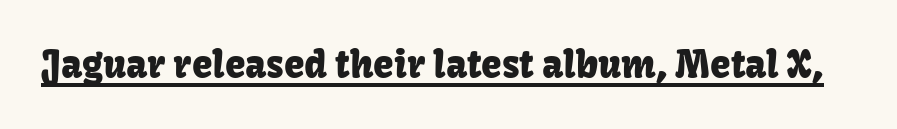
Unlike italic type, these characters show no tilt at all. You could call the tracking neutral — neither tight nor loose. Is this a fixed-width face? No — the glyphs have proportional, varying widths. Underlined type. Nothing sits at the stroke ends, so this counts as sans-serif.
